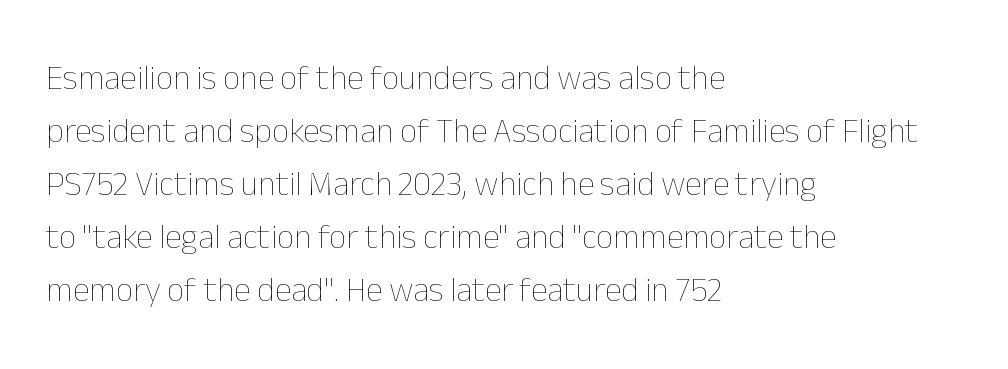
The axis of the letterforms is exactly vertical. Nothing unusual about the tracking: characters are spaced as the font intends. Heaviness? Minimal to ordinary, like unemphasized prose. Each letter keeps its own natural width here, so spacing adapts to shape. Teacher's note: observe the even left margin — that is flush-left alignment.
